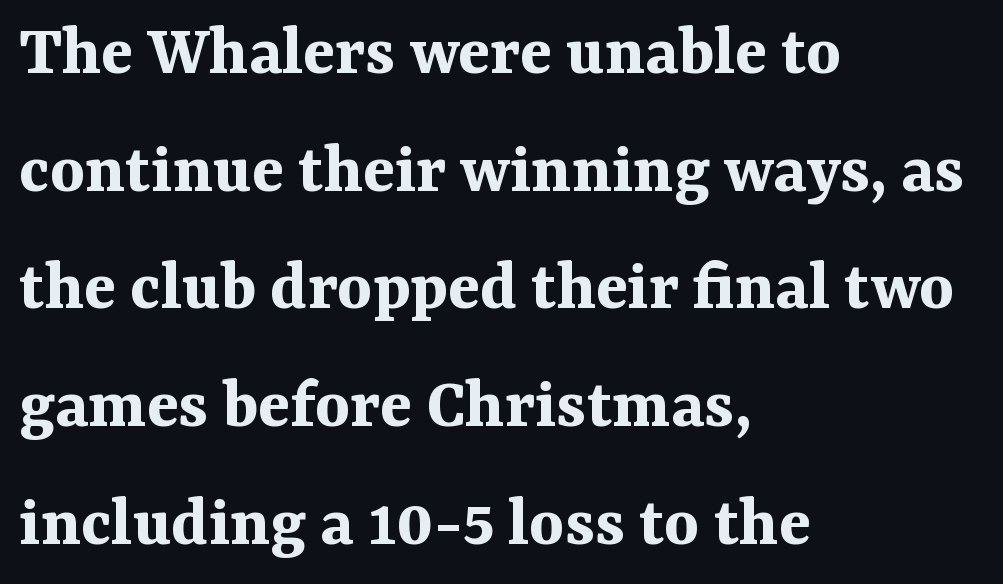
A full-strength bold gives these letters their thick strokes. Clear beneath every line of the passage. All the whitespace from short lines collects on the right. Tall strokes in this sample are plumb rather than angled. Do the characters align in a grid? No, the font is proportional. Serif or sans? Serif — the stroke terminals have little feet.
